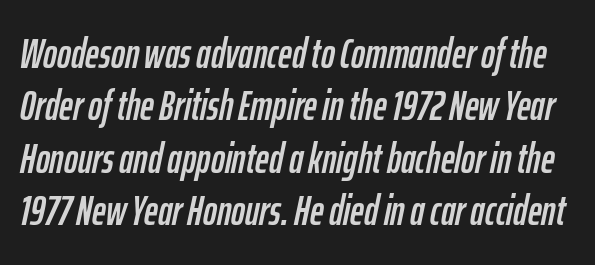
{"italic": "yes", "lean": "right", "slant_degrees": 12, "width": "condensed", "stroke_contrast": "low", "x_height": "medium", "monospaced": "no", "underline": "no", "line_spacing": "normal", "line_spacing_ratio": 1.25, "letter_spacing": "normal", "letter_spacing_em": 0.0, "glyph_px": 42}
